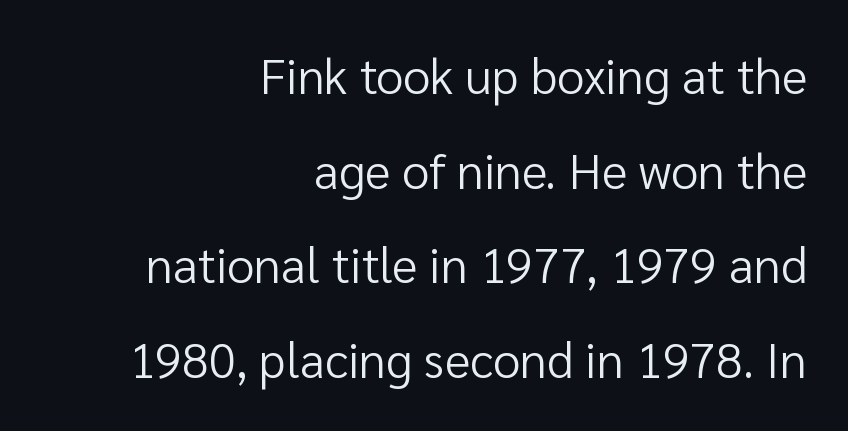
The image shows 49 px regular-weight sans-serif type, upright; set right-aligned, loose line spacing (1.93x), normal letter spacing, not underlined; low stroke contrast and a medium x-height.
